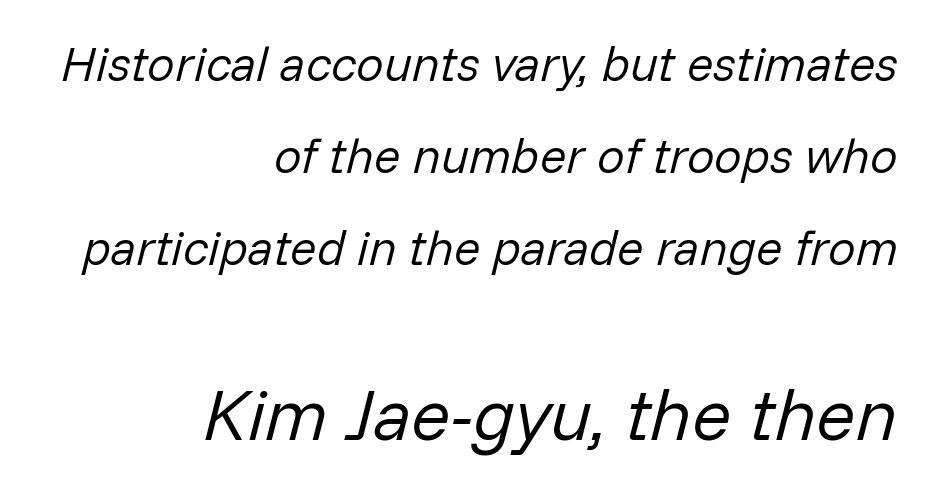
{"italic": "yes", "lean": "right", "slant_degrees": 14, "bold": "no", "weight": "regular", "width": "normal", "stroke_contrast": "low", "x_height": "medium", "monospaced": "no", "underline": "no", "align": "right", "line_spacing_ratio": 1.88, "letter_spacing": "normal", "letter_spacing_em": 0.0, "larger_block": "second", "size_ratio": 1.49, "glyph_px": 73}
